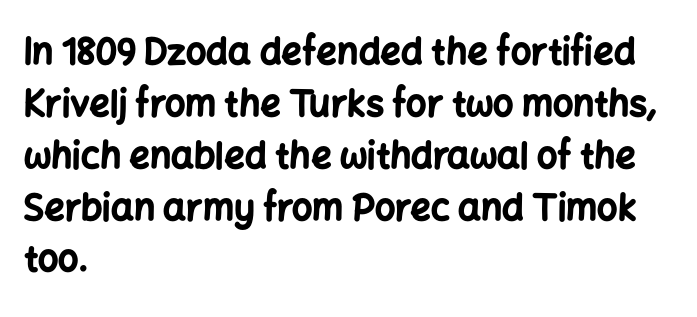
One-word summary of the alignment: left. A bare baseline throughout the passage. Notice how descenders clear the ascenders below comfortably — that's standard leading. Weight: bold.
